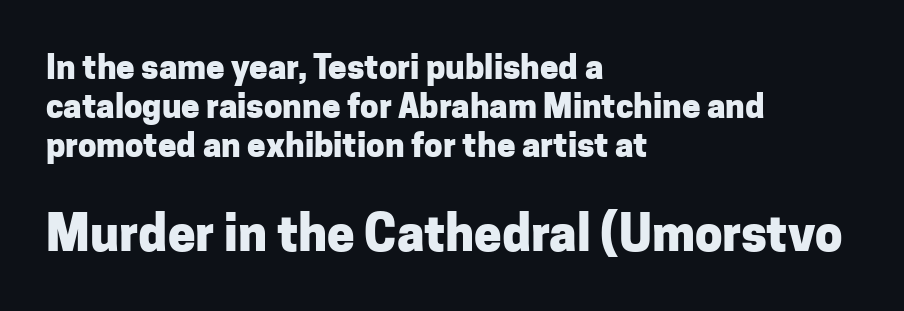
Students, note that the glyphs here touch the page at normal intervals. Every letter is thick-stroked: bold, no question. Is the block centered? No — it sits flush against the left margin. Think of a printed novel: that variable character pitch is what you see here. This is roman type, the default non-slanted kind.
